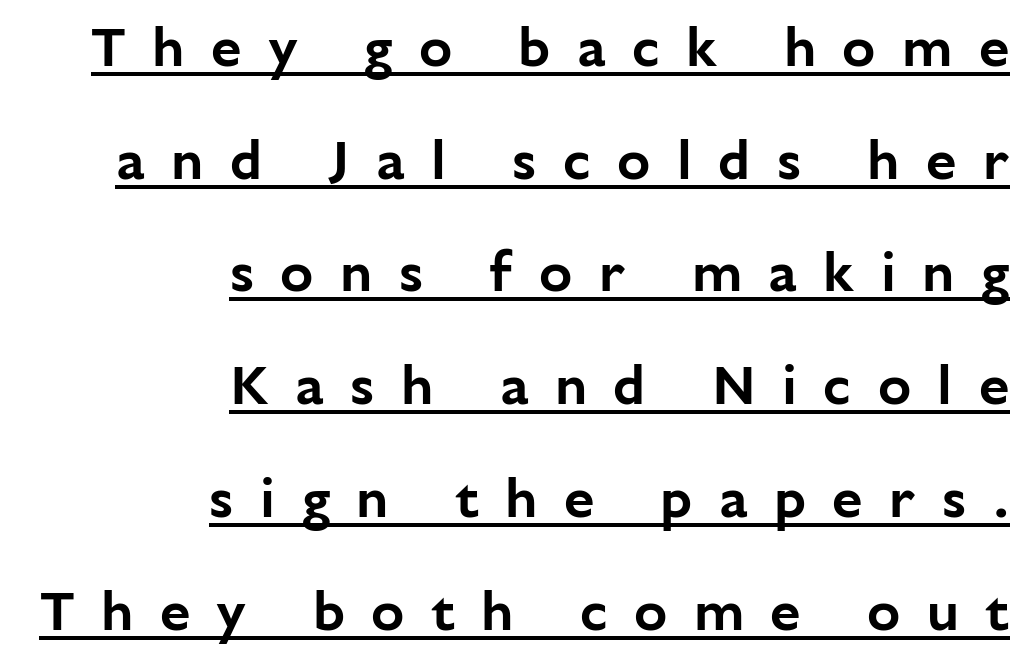
The image shows 55 px sans-serif type, upright; set right-aligned, loose line spacing (2.05x), unusually wide letter spacing (+0.48 em), underlined; low stroke contrast and a medium x-height.
